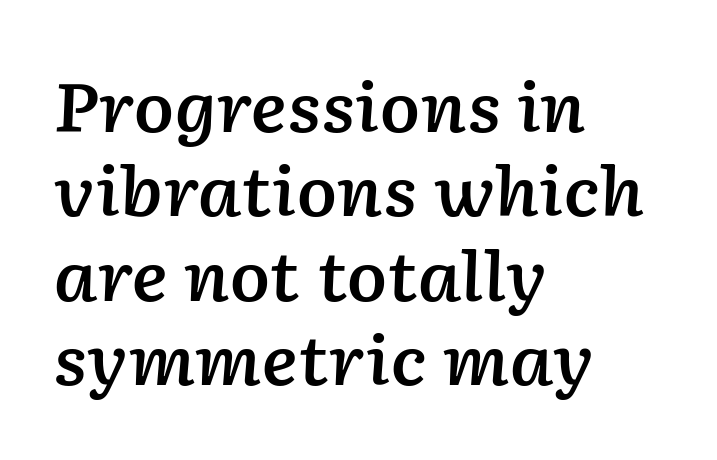
Q: Is the text bold? A: Semi-bold.
Q: Is the text italic (slanted)? A: Yes, it leans right by about 2 degrees.
Q: Is the text underlined? A: No.
Q: How is the paragraph aligned? A: Left-aligned.
Q: Is the spacing between letters normal or unusually wide? A: Normal.
Q: Is the spacing between lines tight, normal or loose? A: Normal.
Q: Width (condensed, normal, or wide)? A: Normal.
Q: Stroke contrast? A: Low.
Q: x-height? A: Medium.
Q: Monospaced? A: No.
